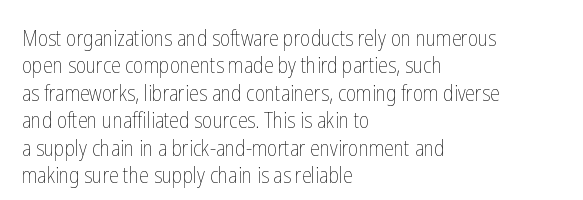
Counters stay open thanks to moderate or lighter strokes. All the whitespace from short lines collects on the right. Normally led — the rows are evenly, conventionally spaced. The glyphs are unaccompanied by any horizontal stroke below them.
